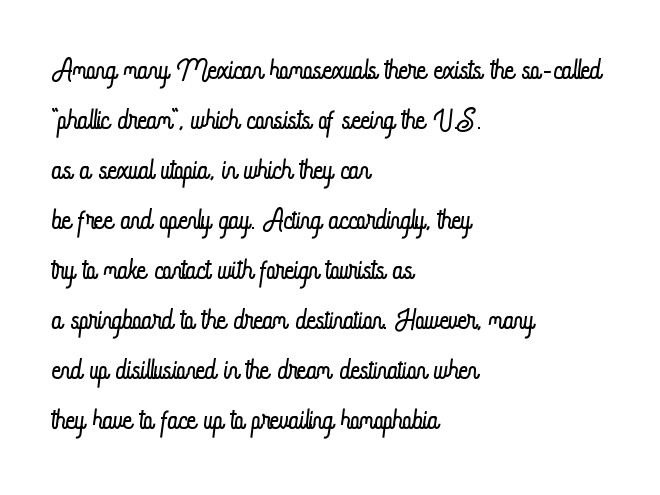
Vertically, the passage feels balanced, rows spaced as you'd expect. These lines are set flush left with a ragged right edge. Note the varied advance widths — an 'i' is clearly narrower than an 'm'. Does extra space separate the letters? No, they use regular spacing.
